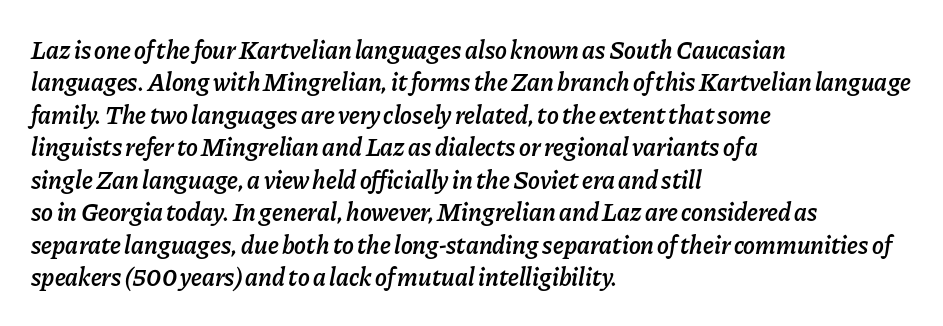
The image shows 25 px text type, italic (leaning right); set left-aligned, normal line spacing (1.3x), normal letter spacing, not underlined.
